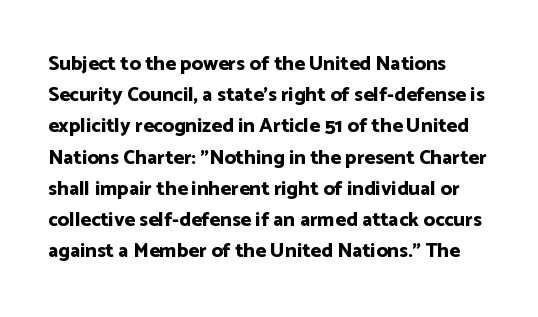
Q: Is the text bold? A: Yes.
Q: Is the text italic (slanted)? A: No, it is upright.
Q: Is the text underlined? A: No.
Q: Is the spacing between letters normal or unusually wide? A: Normal.
Q: Is the spacing between lines tight, normal or loose? A: Normal.
